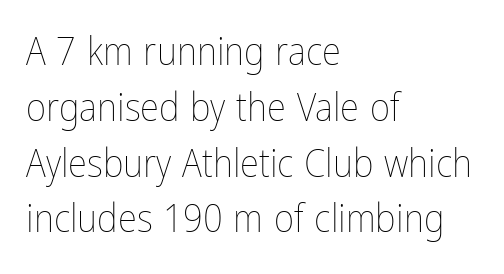
The image shows 39 px thin, condensed type, upright; set left-aligned, normal line spacing (1.43x), normal letter spacing, not underlined; low stroke contrast and a medium x-height.
